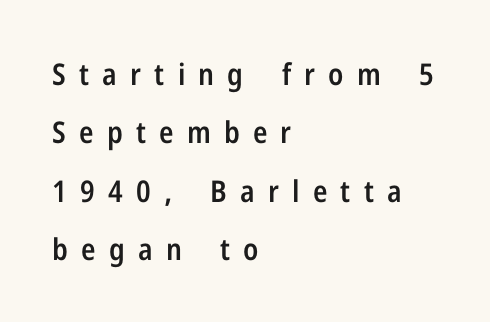
The image shows 30 px semibold, condensed sans-serif type, upright; set left-aligned, loose line spacing (1.95x), unusually wide letter spacing (+0.44 em), not underlined; low stroke contrast and a medium x-height.
